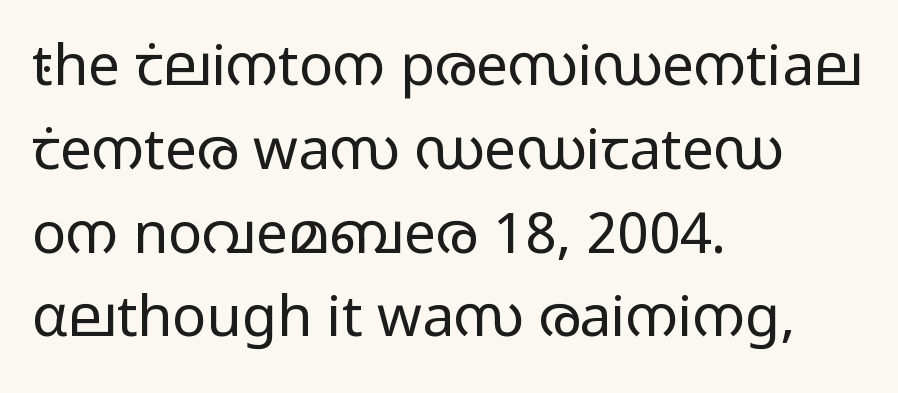
{"serif": "no", "italic": "no", "bold": "no", "weight": "regular", "width": "wide", "stroke_contrast": "low", "x_height": "medium", "monospaced": "no", "underline": "no", "align": "left", "line_spacing": "normal", "line_spacing_ratio": 1.47, "letter_spacing": "normal", "letter_spacing_em": 0.0, "glyph_px": 57}
